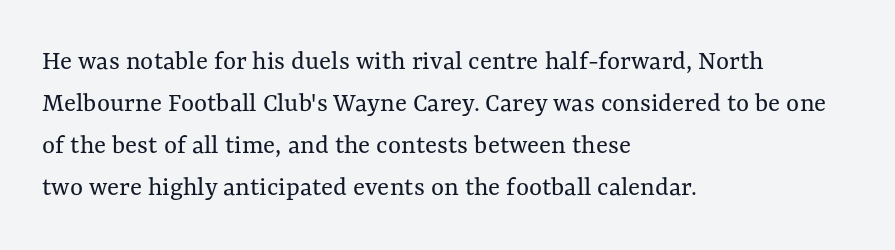
Q: Is the text bold? A: No.
Q: Is the text italic (slanted)? A: No, it is upright.
Q: Is the text underlined? A: No.
Q: How is the paragraph aligned? A: Left-aligned.
Q: Is the spacing between letters normal or unusually wide? A: Normal.
Q: Is the spacing between lines tight, normal or loose? A: Normal.
Q: Width (condensed, normal, or wide)? A: Normal.
Q: Stroke contrast? A: Medium.
Q: x-height? A: Medium.
Q: Monospaced? A: No.
